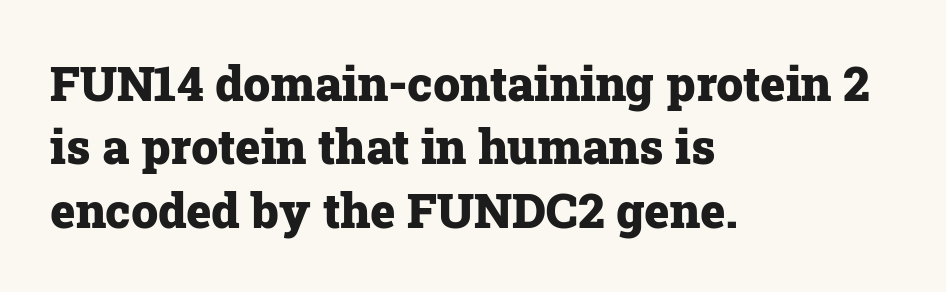
Q: Is the text bold? A: Yes.
Q: Is the text italic (slanted)? A: No, it is upright.
Q: Is the typeface a serif or a sans-serif typeface? A: Serif.
Q: Is the text underlined? A: No.
Q: How is the paragraph aligned? A: Left-aligned.
Q: Is the spacing between letters normal or unusually wide? A: Normal.
Q: Is the spacing between lines tight, normal or loose? A: Normal.
Q: Width (condensed, normal, or wide)? A: Normal.
Q: Stroke contrast? A: Low.
Q: x-height? A: Medium.
Q: Monospaced? A: No.
